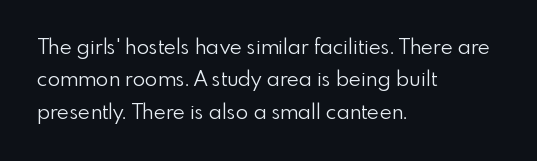
{"italic": "no", "bold": "no", "underline": "no", "align": "left", "line_spacing": "normal", "line_spacing_ratio": 1.54, "letter_spacing": "normal", "letter_spacing_em": 0.0, "glyph_px": 21}
